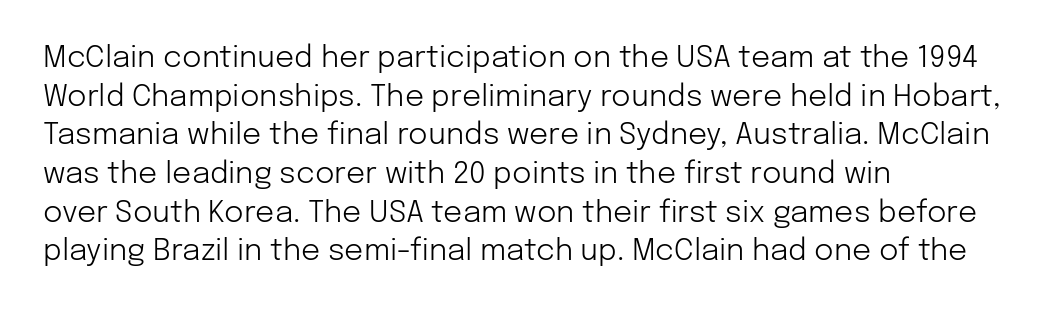
Q: Is the text bold? A: No.
Q: Is the text italic (slanted)? A: No, it is upright.
Q: Is the typeface a serif or a sans-serif typeface? A: Sans-serif.
Q: Is the text underlined? A: No.
Q: How is the paragraph aligned? A: Left-aligned.
Q: Is the spacing between letters normal or unusually wide? A: Normal.
Q: Is the spacing between lines tight, normal or loose? A: Normal.
Q: Width (condensed, normal, or wide)? A: Normal.
Q: Stroke contrast? A: Low.
Q: x-height? A: Medium.
Q: Monospaced? A: No.
